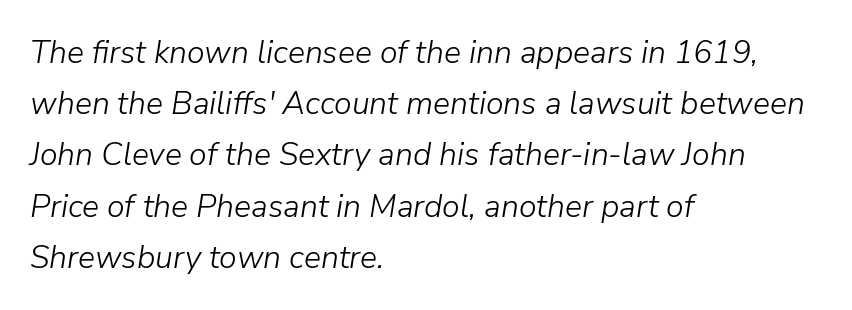
Q: Is the text bold? A: No.
Q: Is the text italic (slanted)? A: Yes, it leans right by about 9 degrees.
Q: Is the text underlined? A: No.
Q: How is the paragraph aligned? A: Left-aligned.
Q: Is the spacing between letters normal or unusually wide? A: Normal.
Q: Is the spacing between lines tight, normal or loose? A: Normal.
Q: Width (condensed, normal, or wide)? A: Normal.
Q: Stroke contrast? A: Low.
Q: x-height? A: Medium.
Q: Monospaced? A: No.
